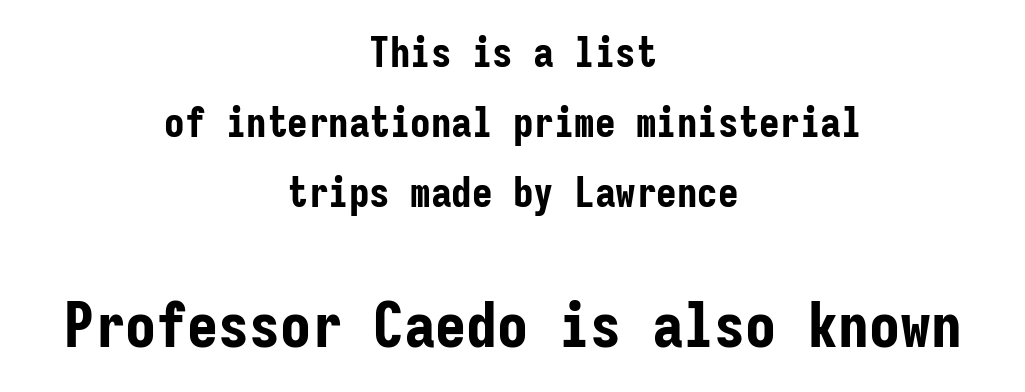
Standard letterfit; no display-style spreading of the glyphs. The glyphs in this specimen are sans serif. Type size steps up from the first block to the second. Glance below the letters and you will spot only blank space.
